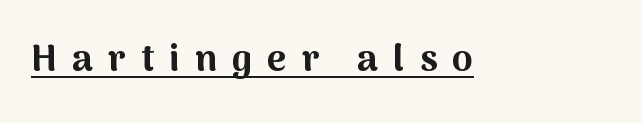
Q: Is the text bold? A: Yes.
Q: Is the text italic (slanted)? A: No, it is upright.
Q: Is the typeface a serif or a sans-serif typeface? A: Sans-serif.
Q: Is the text underlined? A: Yes.
Q: Is the spacing between letters normal or unusually wide? A: Unusually wide.
Q: Width (condensed, normal, or wide)? A: Normal.
Q: Stroke contrast? A: Medium.
Q: x-height? A: Medium.
Q: Monospaced? A: No.
